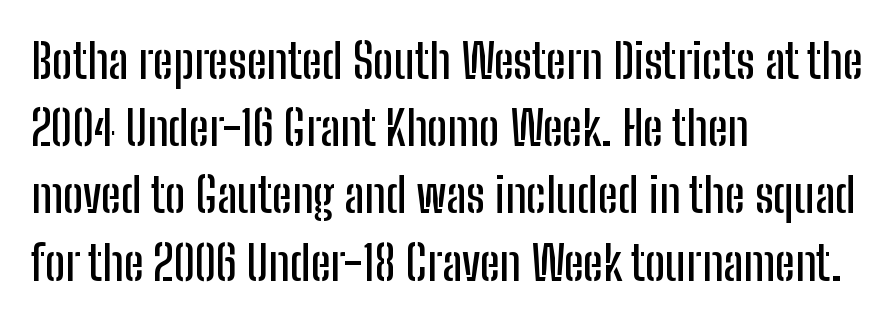
{"serif": "no", "italic": "no", "width": "condensed", "stroke_contrast": "low", "x_height": "medium", "monospaced": "no", "underline": "no", "align": "left", "line_spacing": "normal", "line_spacing_ratio": 1.4, "letter_spacing": "normal", "letter_spacing_em": 0.0, "glyph_px": 48}
